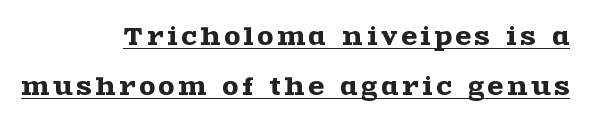
The image shows 23 px text type, upright; set right-aligned, loose line spacing (2.17x), underlined.
